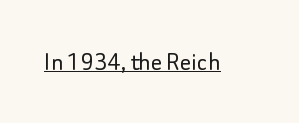
Q: Is the text bold? A: No.
Q: Is the text italic (slanted)? A: No, it is upright.
Q: Is the typeface a serif or a sans-serif typeface? A: Sans-serif.
Q: Is the text underlined? A: Yes.
Q: Is the spacing between letters normal or unusually wide? A: Normal.
Q: Width (condensed, normal, or wide)? A: Normal.
Q: Stroke contrast? A: Low.
Q: x-height? A: Small.
Q: Monospaced? A: No.
